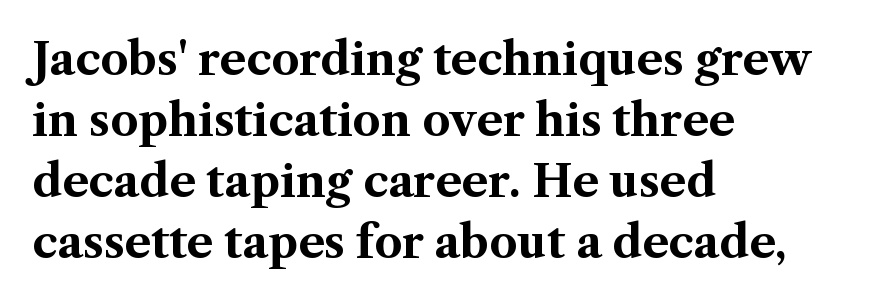
One glance says typical: line gaps are just what's usual. You can tell from the footed stems that serif type was used. Nope, not italic — everything's standing straight. On the weight axis this lands at bold, roughly 700. Words float on clear page, feet unadorned. Left-aligned paragraph, ragged on the right.
